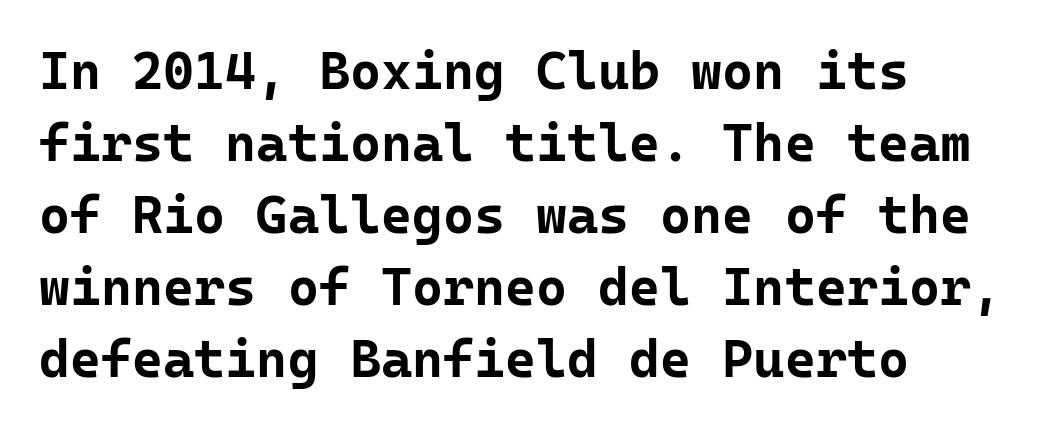
The image shows 53 px bold sans-serif type, upright, monospaced; set left-aligned, normal line spacing (1.36x), normal letter spacing, not underlined; low stroke contrast and a medium x-height.
